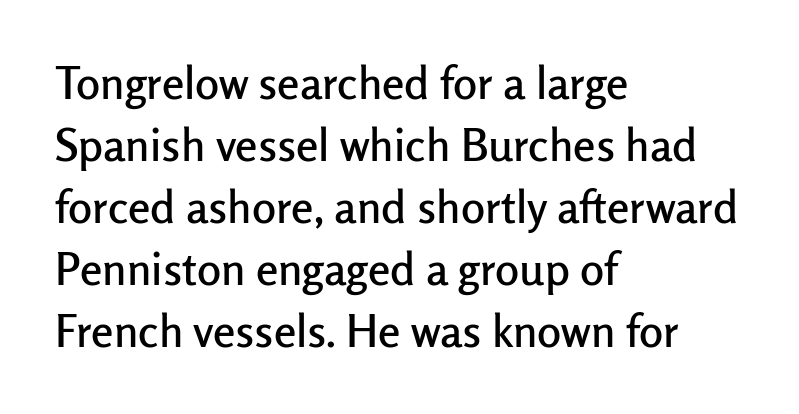
Horizontally, the lines are justified to the leading edge only. Nope, no serifs anywhere on these letters. Normally led — the rows are evenly, conventionally spaced. Is this a fixed-width face? No — the glyphs have proportional, varying widths.
